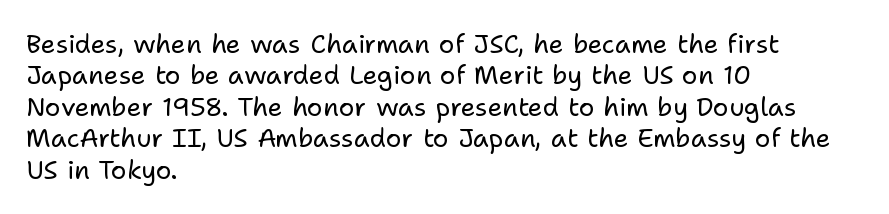
The image shows 26 px text type, upright; set left-aligned, line spacing 1.21x, normal letter spacing, not underlined.
